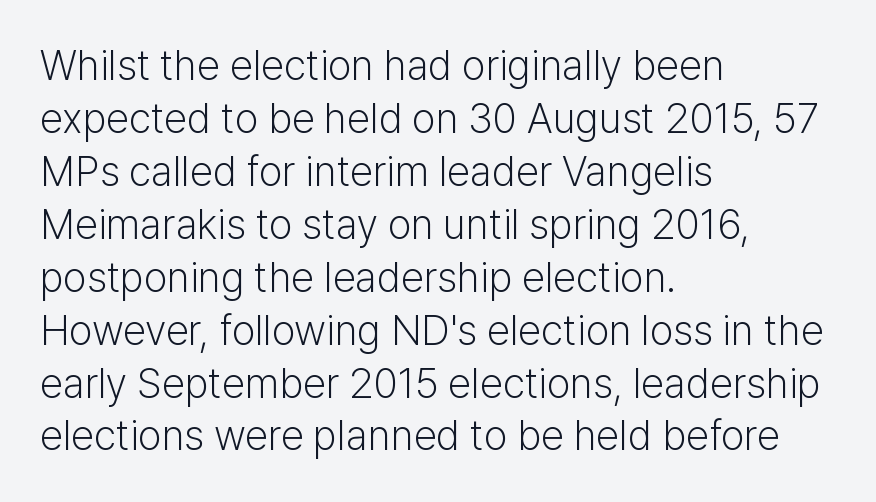
Q: Is the text bold? A: No.
Q: Is the text italic (slanted)? A: No, it is upright.
Q: Is the typeface a serif or a sans-serif typeface? A: Sans-serif.
Q: Is the text underlined? A: No.
Q: How is the paragraph aligned? A: Left-aligned.
Q: Is the spacing between letters normal or unusually wide? A: Normal.
Q: Is the spacing between lines tight, normal or loose? A: Normal.
Q: Width (condensed, normal, or wide)? A: Normal.
Q: Stroke contrast? A: Low.
Q: x-height? A: Medium.
Q: Monospaced? A: No.
